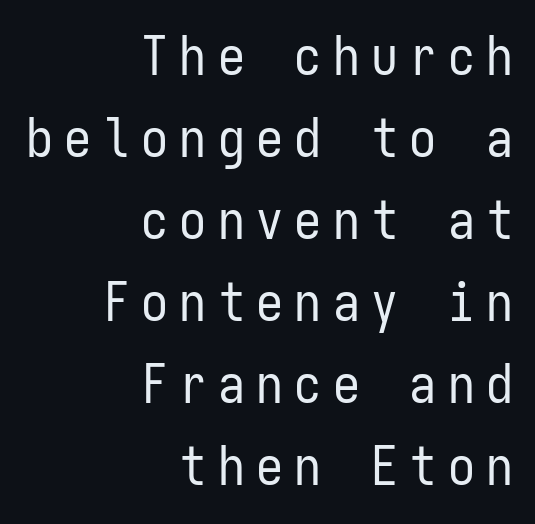
Q: Is the text bold? A: No.
Q: Is the text italic (slanted)? A: No, it is upright.
Q: Is the typeface a serif or a sans-serif typeface? A: Sans-serif.
Q: Is the text underlined? A: No.
Q: How is the paragraph aligned? A: Right-aligned.
Q: Is the spacing between letters normal or unusually wide? A: Unusually wide.
Q: Is the spacing between lines tight, normal or loose? A: Normal.
Q: Width (condensed, normal, or wide)? A: Condensed.
Q: Stroke contrast? A: Low.
Q: x-height? A: Medium.
Q: Monospaced? A: Yes.
